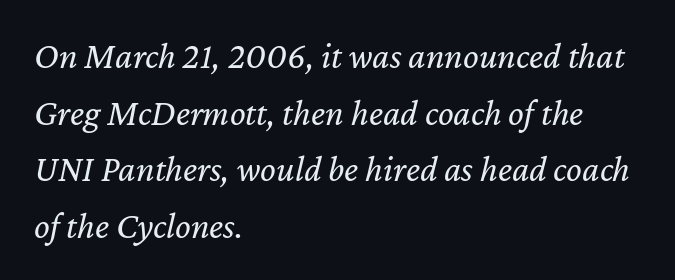
Q: Is the text bold? A: No.
Q: Is the text italic (slanted)? A: Yes, it leans right by about 12 degrees.
Q: Is the text underlined? A: No.
Q: How is the paragraph aligned? A: Left-aligned.
Q: Is the spacing between letters normal or unusually wide? A: Normal.
Q: Is the spacing between lines tight, normal or loose? A: Normal.
Q: Width (condensed, normal, or wide)? A: Normal.
Q: Stroke contrast? A: Low.
Q: x-height? A: Medium.
Q: Monospaced? A: No.
